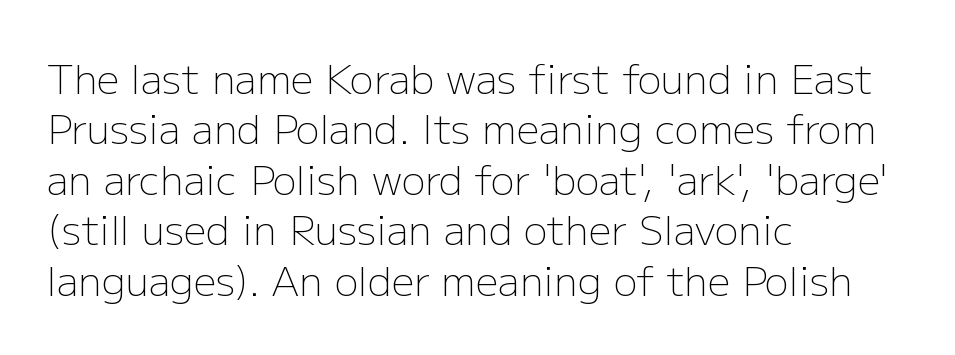
The image shows 40 px light sans-serif type, upright; set left-aligned, normal line spacing (1.26x), normal letter spacing, not underlined; low stroke contrast and a medium x-height.
